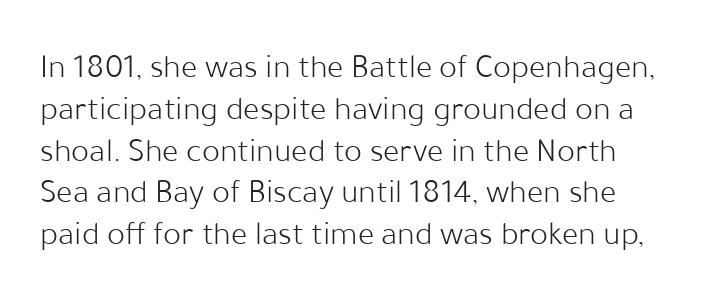
{"serif": "no", "italic": "no", "bold": "no", "weight": "light", "width": "normal", "stroke_contrast": "low", "x_height": "medium", "monospaced": "no", "underline": "no", "line_spacing_ratio": 1.23, "letter_spacing": "normal", "letter_spacing_em": 0.0, "glyph_px": 34}
